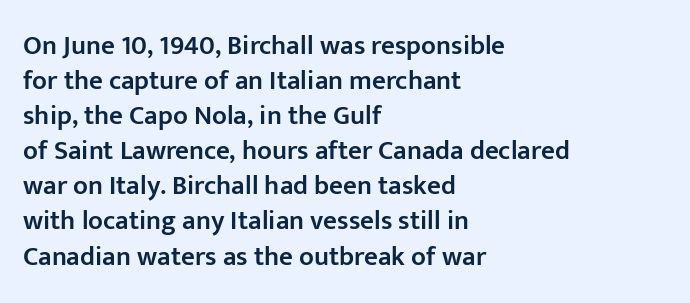
Q: Is the text bold? A: Semi-bold.
Q: Is the text italic (slanted)? A: No, it is upright.
Q: Is the text underlined? A: No.
Q: How is the paragraph aligned? A: Left-aligned.
Q: Is the spacing between letters normal or unusually wide? A: Normal.
Q: Is the spacing between lines tight, normal or loose? A: Normal.
